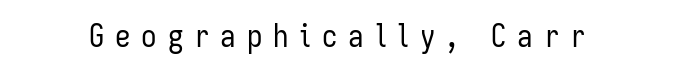
You could not count columns in this text — the font is proportionally spaced. The strokes carry an ordinary text weight at most. Font category for this specimen: sans-serif. Descenders hang freely into open space. If you drew a line through each stem, it would be perfectly vertical. Between one letter and the next there's a generous, obvious gap.
